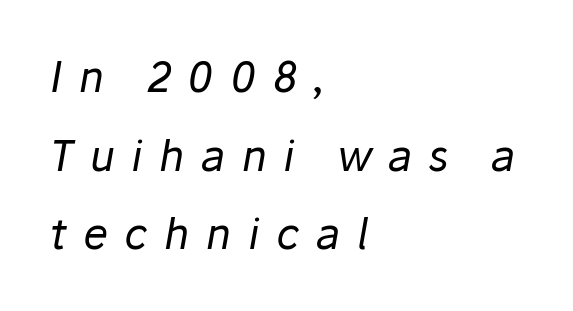
The image shows 42 px regular-weight type, italic (leaning right); set left-aligned, line spacing 1.87x, unusually wide letter spacing (+0.39 em), not underlined; low stroke contrast and a medium x-height.
